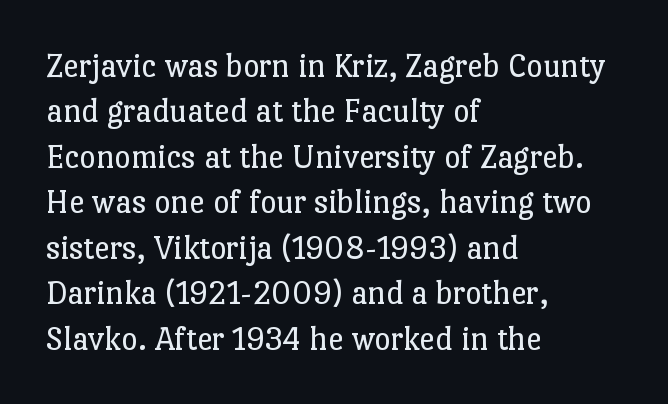
Q: Is the text bold? A: No.
Q: Is the text italic (slanted)? A: No, it is upright.
Q: Is the typeface a serif or a sans-serif typeface? A: Serif.
Q: Is the text underlined? A: No.
Q: How is the paragraph aligned? A: Left-aligned.
Q: Is the spacing between letters normal or unusually wide? A: Normal.
Q: Is the spacing between lines tight, normal or loose? A: Normal.
Q: Width (condensed, normal, or wide)? A: Normal.
Q: Stroke contrast? A: Low.
Q: x-height? A: Medium.
Q: Monospaced? A: No.
